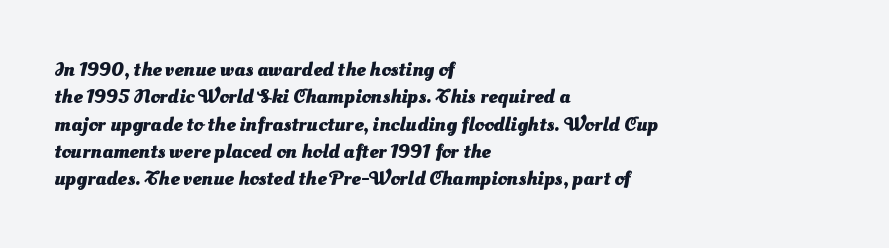
Q: Is the text bold? A: Yes.
Q: Is the text underlined? A: No.
Q: How is the paragraph aligned? A: Left-aligned.
Q: Is the spacing between letters normal or unusually wide? A: Normal.
Q: Is the spacing between lines tight, normal or loose? A: Normal.
